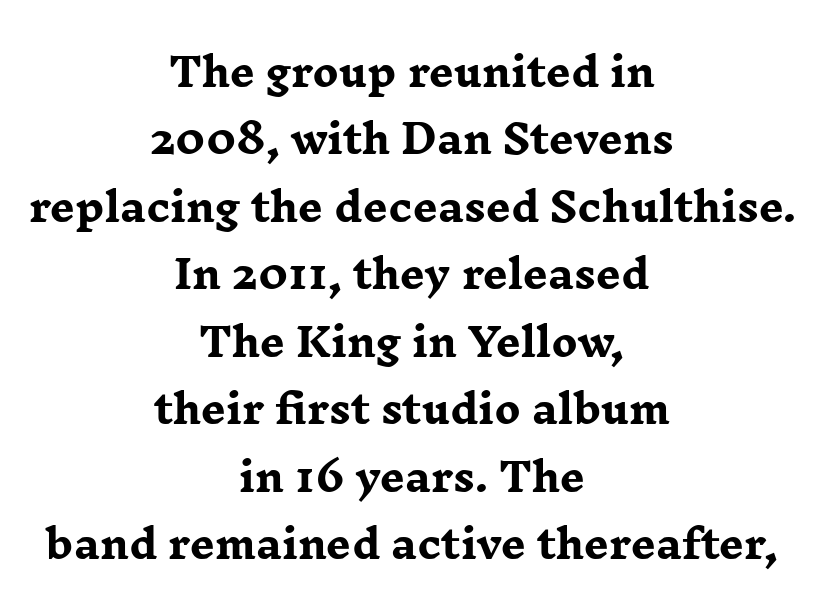
No word sits above an underline. The face used here is proportionally spaced, like ordinary book or web type. These lines carry a lot of weight — the face is fully bold. Every stem runs plumb, perpendicular to the baseline.
